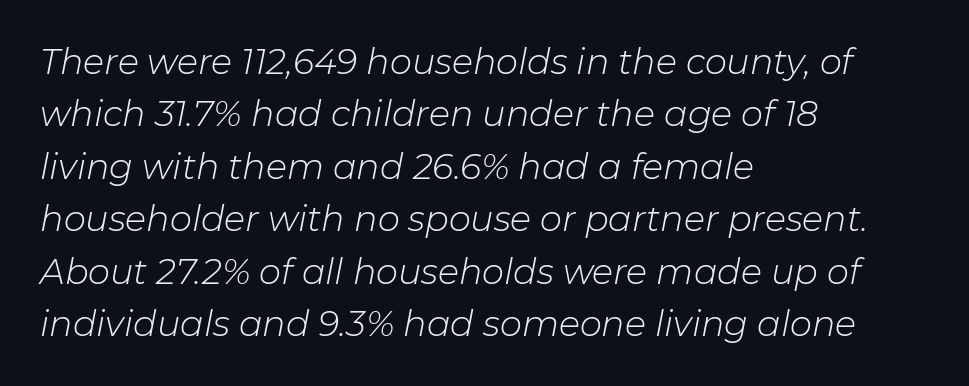
{"italic": "yes", "lean": "right", "slant_degrees": 11, "bold": "no", "weight": "light", "width": "normal", "stroke_contrast": "low", "x_height": "medium", "monospaced": "no", "underline": "no", "align": "left", "line_spacing": "normal", "line_spacing_ratio": 1.5, "letter_spacing": "normal", "letter_spacing_em": 0.0, "glyph_px": 35}
